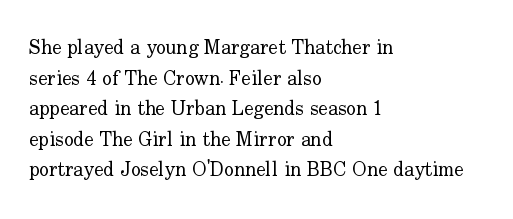
Q: Is the text bold? A: No.
Q: Is the text italic (slanted)? A: No, it is upright.
Q: Is the text underlined? A: No.
Q: How is the paragraph aligned? A: Left-aligned.
Q: Is the spacing between letters normal or unusually wide? A: Normal.
Q: Is the spacing between lines tight, normal or loose? A: Normal.
